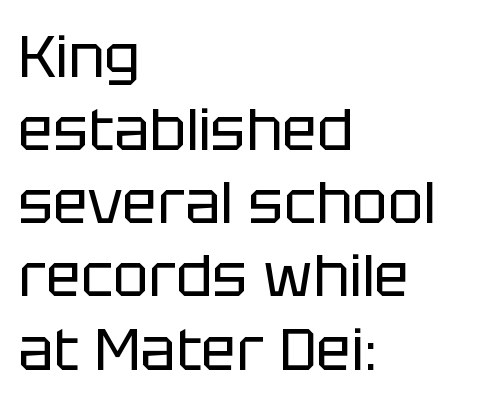
These lines were composed using upright roman letters. Stems here are at most as thick as an everyday book face. Honestly, there is no underline to notice here at all. Is this a sans? Yes — the strokes have no serifs.
